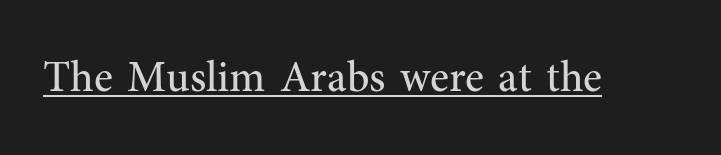
The image shows 44 px regular-weight serif type, upright; set normal letter spacing, underlined; medium stroke contrast and a medium x-height.
